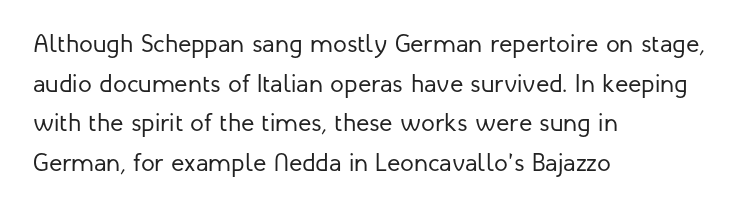
Q: Is the text bold? A: No.
Q: Is the text italic (slanted)? A: No, it is upright.
Q: Is the text underlined? A: No.
Q: How is the paragraph aligned? A: Left-aligned.
Q: Is the spacing between letters normal or unusually wide? A: Normal.
Q: Is the spacing between lines tight, normal or loose? A: Normal.
